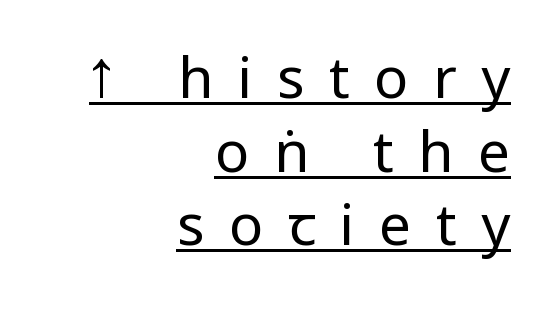
The image shows 57 px regular-weight, condensed sans-serif type, upright; set right-aligned, normal line spacing (1.29x), unusually wide letter spacing (+0.43 em), underlined; low stroke contrast and a large x-height.
